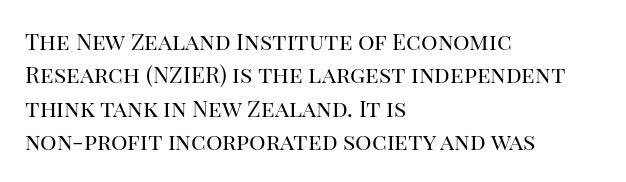
How would I describe the line gaps? Plain and ordinary. Just letters on the line, the space beneath them empty. Alignment: flush left. In terms of posture, this sample is upright.
